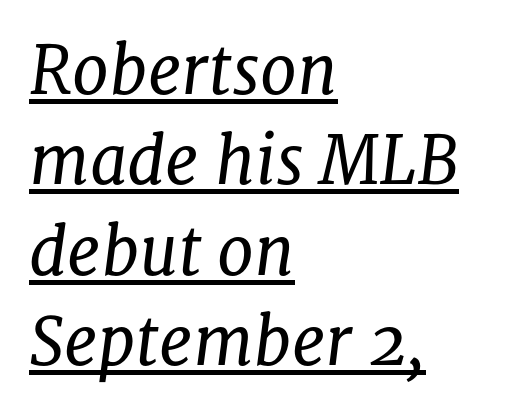
The image shows 66 px regular-weight serif type, italic (leaning right); set left-aligned, normal line spacing (1.37x), normal letter spacing, underlined; low stroke contrast and a medium x-height.
